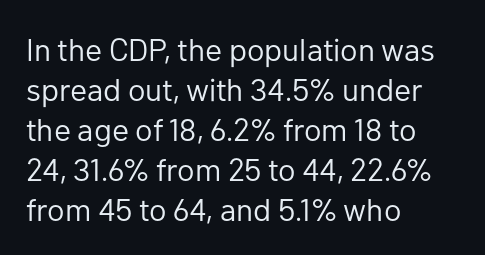
Q: Is the text bold? A: No.
Q: Is the text italic (slanted)? A: No, it is upright.
Q: Is the typeface a serif or a sans-serif typeface? A: Sans-serif.
Q: Is the text underlined? A: No.
Q: How is the paragraph aligned? A: Left-aligned.
Q: Is the spacing between letters normal or unusually wide? A: Normal.
Q: Is the spacing between lines tight, normal or loose? A: Normal.
Q: Width (condensed, normal, or wide)? A: Normal.
Q: Stroke contrast? A: Low.
Q: x-height? A: Medium.
Q: Monospaced? A: No.
